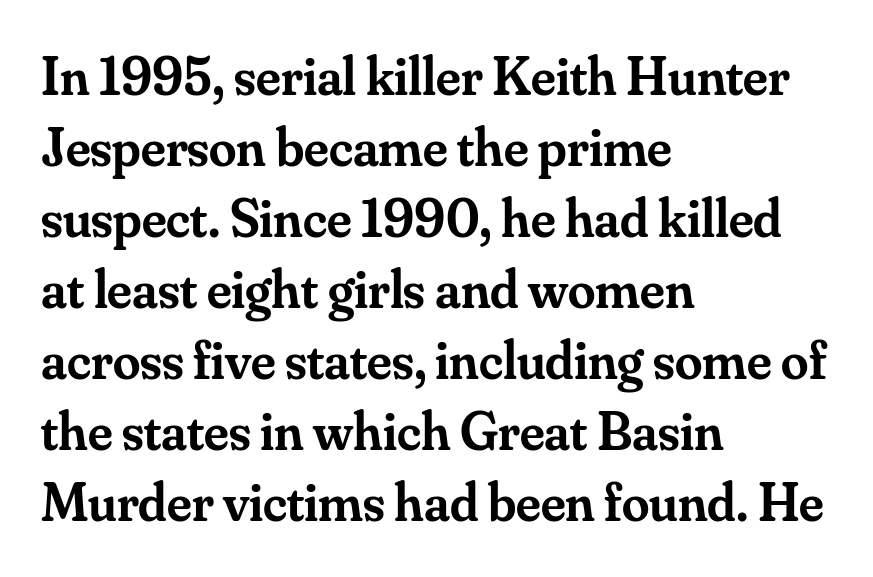
{"serif": "yes", "italic": "no", "bold": "semi", "weight": "semibold", "width": "normal", "stroke_contrast": "medium", "x_height": "small", "monospaced": "no", "underline": "no", "align": "left", "line_spacing": "normal", "line_spacing_ratio": 1.29, "letter_spacing": "normal", "letter_spacing_em": 0.0, "glyph_px": 55}
